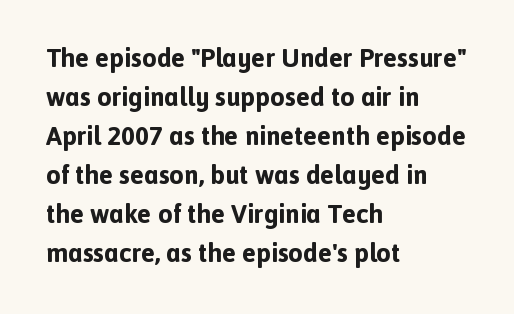
The image shows 26 px bold type, upright; set left-aligned, normal line spacing (1.5x), normal letter spacing, not underlined.
